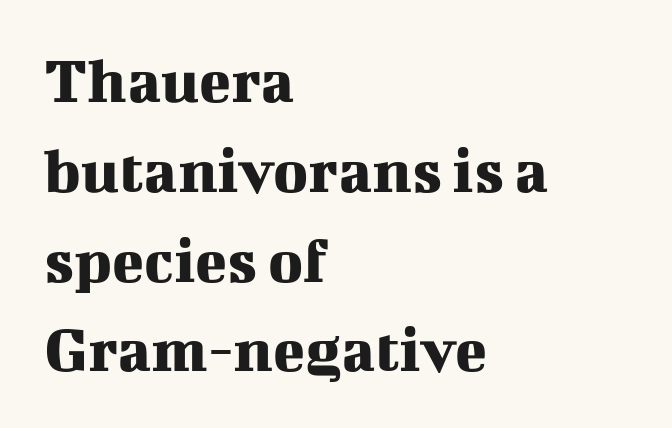
The image shows 66 px serif type, upright; set left-aligned, normal line spacing (1.36x), normal letter spacing, not underlined; medium stroke contrast and a medium x-height.
